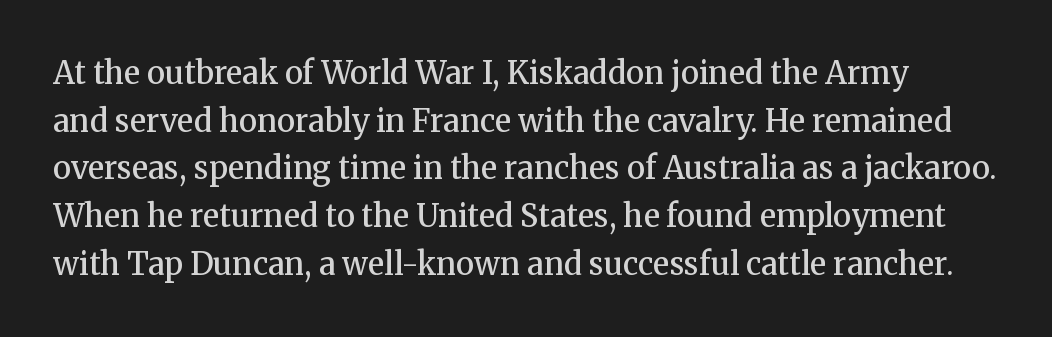
Q: Is the text bold? A: Semi-bold.
Q: Is the text italic (slanted)? A: No, it is upright.
Q: Is the typeface a serif or a sans-serif typeface? A: Serif.
Q: Is the text underlined? A: No.
Q: Is the spacing between letters normal or unusually wide? A: Normal.
Q: Is the spacing between lines tight, normal or loose? A: Normal.
Q: Width (condensed, normal, or wide)? A: Normal.
Q: Stroke contrast? A: Medium.
Q: x-height? A: Medium.
Q: Monospaced? A: No.
